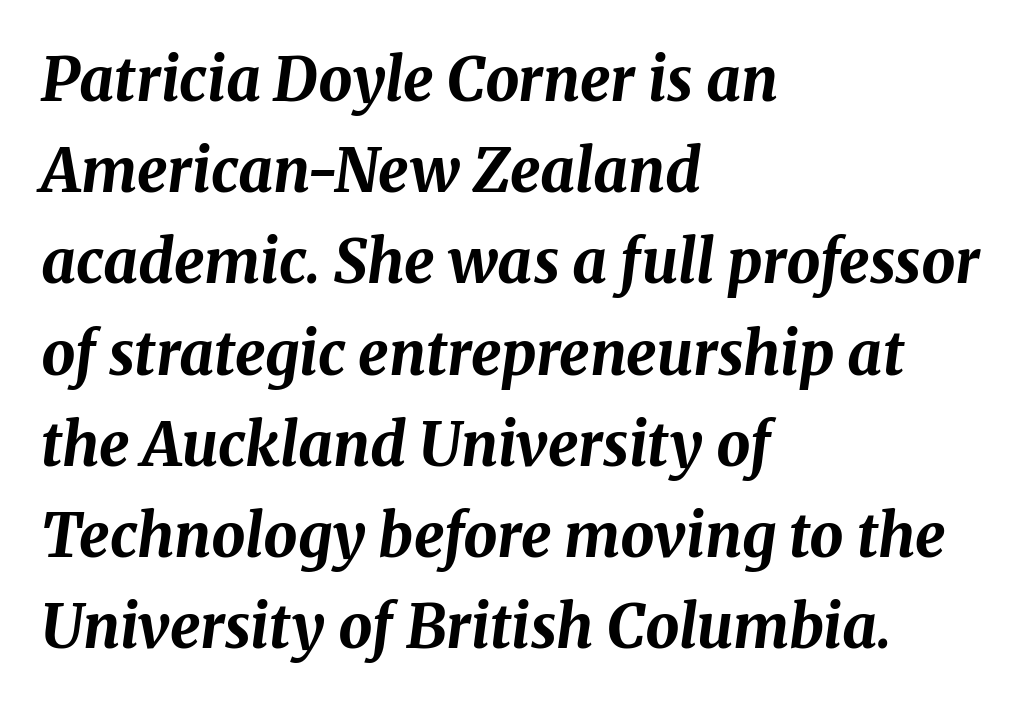
Q: Is the text bold? A: Yes.
Q: Is the text italic (slanted)? A: Yes, it leans right by about 8 degrees.
Q: Is the text underlined? A: No.
Q: How is the paragraph aligned? A: Left-aligned.
Q: Is the spacing between letters normal or unusually wide? A: Normal.
Q: Is the spacing between lines tight, normal or loose? A: Normal.
Q: Width (condensed, normal, or wide)? A: Normal.
Q: Stroke contrast? A: Medium.
Q: x-height? A: Medium.
Q: Monospaced? A: No.
